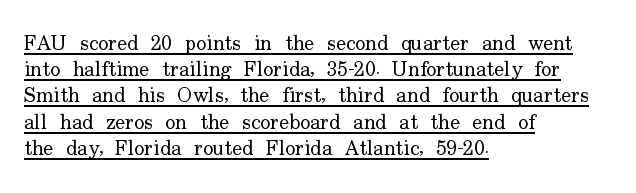
Q: Is the text bold? A: No.
Q: Is the text italic (slanted)? A: No, it is upright.
Q: Is the text underlined? A: Yes.
Q: How is the paragraph aligned? A: Left-aligned.
Q: Is the spacing between letters normal or unusually wide? A: Normal.
Q: Is the spacing between lines tight, normal or loose? A: Normal.
